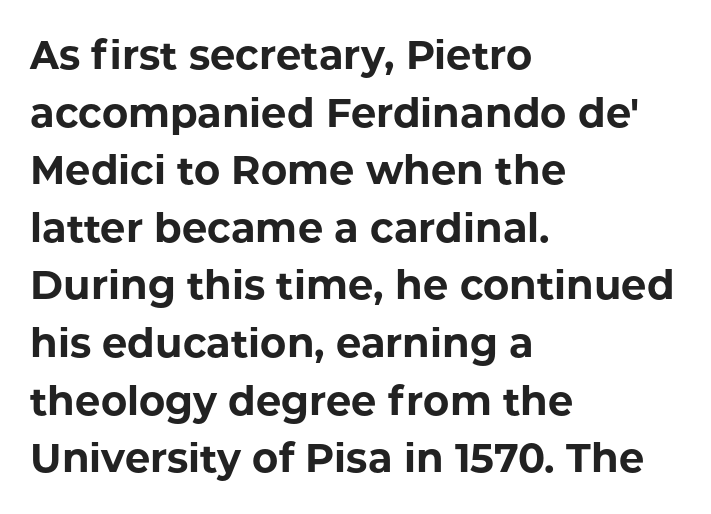
Q: Is the text bold? A: Yes.
Q: Is the text italic (slanted)? A: No, it is upright.
Q: Is the typeface a serif or a sans-serif typeface? A: Sans-serif.
Q: Is the text underlined? A: No.
Q: How is the paragraph aligned? A: Left-aligned.
Q: Is the spacing between letters normal or unusually wide? A: Normal.
Q: Is the spacing between lines tight, normal or loose? A: Normal.
Q: Width (condensed, normal, or wide)? A: Normal.
Q: Stroke contrast? A: Low.
Q: x-height? A: Medium.
Q: Monospaced? A: No.
